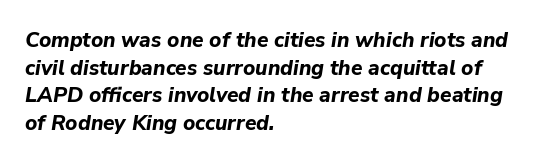
The image shows 21 px bold type, italic (leaning right); set left-aligned, normal line spacing (1.32x), normal letter spacing, not underlined.
